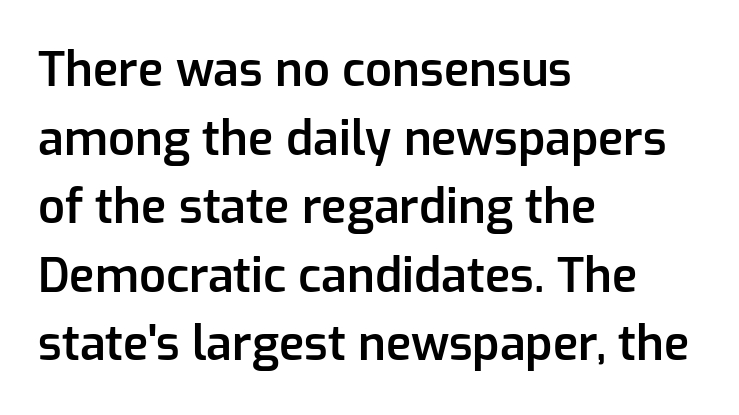
{"serif": "no", "italic": "no", "bold": "semi", "weight": "semibold", "width": "normal", "stroke_contrast": "low", "x_height": "medium", "monospaced": "no", "underline": "no", "align": "left", "line_spacing": "normal", "line_spacing_ratio": 1.46, "letter_spacing": "normal", "letter_spacing_em": 0.0, "glyph_px": 47}
